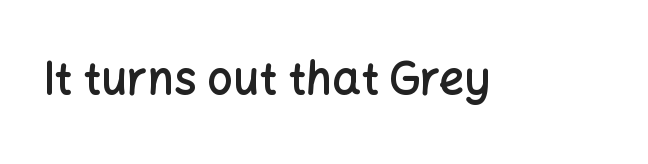
The type is set solid horizontally, with unmodified tracking. Each letter keeps its own natural width here, so spacing adapts to shape. Nope, not italic — everything's standing straight. This is moderately heavy type, rendered in semibold.
